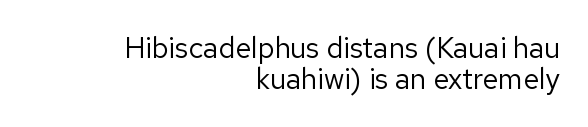
Words appear dense and cohesive because spacing is normal. The strokes are not fattened; the text isn't bold. The characters display no serif detailing; their extremities are plain. Spacing verdict: proportional, widths tailored to each character.
